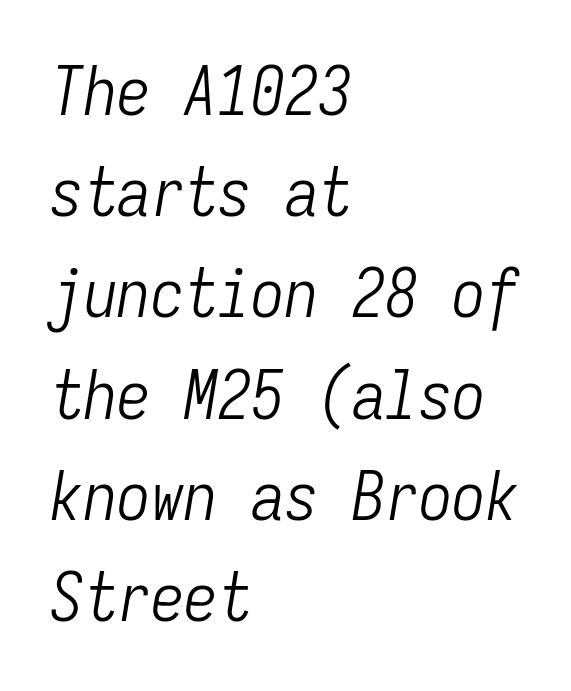
Would a proofreader flag this as italicized? Yes. Leading: standard. Spacing verdict: monospaced, one width for all characters. The letterforms sit shoulder to shoulder at normal distance. A student would call this left alignment; a typographer would say flush left, rag right. Caption: face not bold, strokes unweighted.
